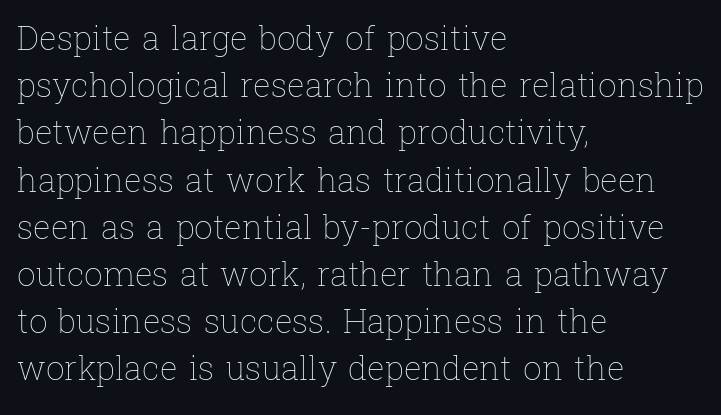
The image shows 33 px thin type, upright; set left-aligned, normal line spacing (1.43x), normal letter spacing, not underlined; low stroke contrast and a medium x-height.
